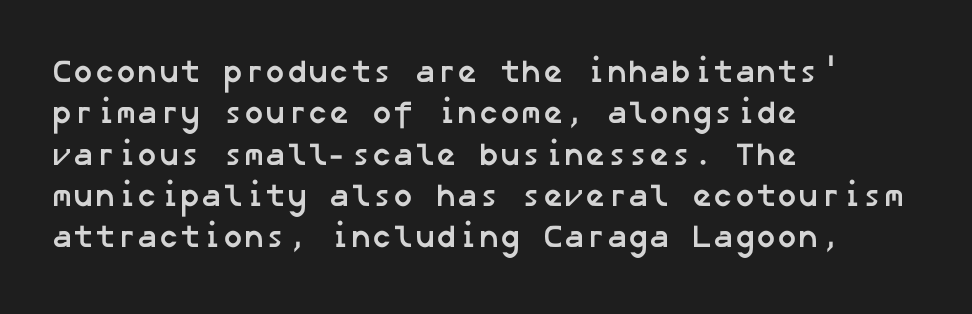
The gaps between neighbouring characters are ordinary and unremarkable. Interline gaps are of average width in this sample. Does the copy run flush right? No — it runs flush left. As a designer I'd log this as weight 700, bold. This is sans-serif lettering, the kind often seen on screens and signage.
